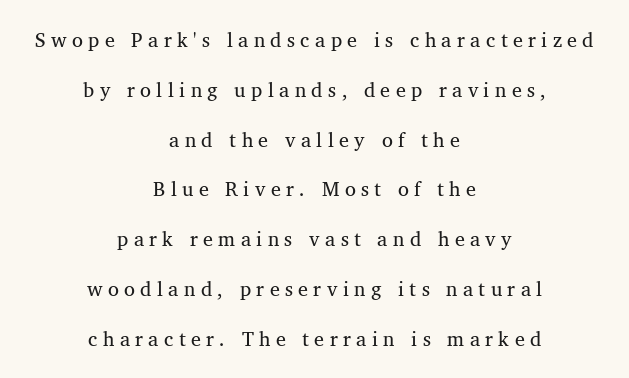
{"italic": "no", "underline": "no", "align": "center", "line_spacing": "loose", "line_spacing_ratio": 2.49, "letter_spacing": "wide", "letter_spacing_em": 0.27, "glyph_px": 20}
